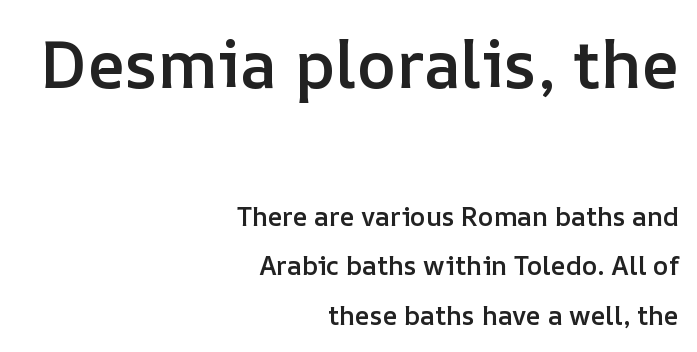
Q: Is the text bold? A: Semi-bold.
Q: Is the text italic (slanted)? A: No, it is upright.
Q: Is the text underlined? A: No.
Q: How is the paragraph aligned? A: Right-aligned.
Q: Is the spacing between letters normal or unusually wide? A: Normal.
Q: Is the spacing between lines tight, normal or loose? A: Loose.
Q: Which block of text is set in a larger size, the first (top) or the second (bottom)? A: The first (top) one.
Q: Width (condensed, normal, or wide)? A: Normal.
Q: Stroke contrast? A: Low.
Q: x-height? A: Medium.
Q: Monospaced? A: No.
